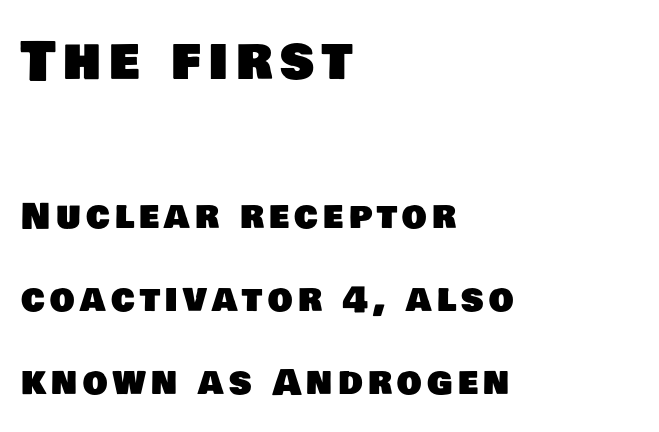
The image shows 53 px sans-serif type; set left-aligned, loose line spacing (2.38x), not underlined; the first (top) block is 1.51x larger; low stroke contrast and a large x-height.
